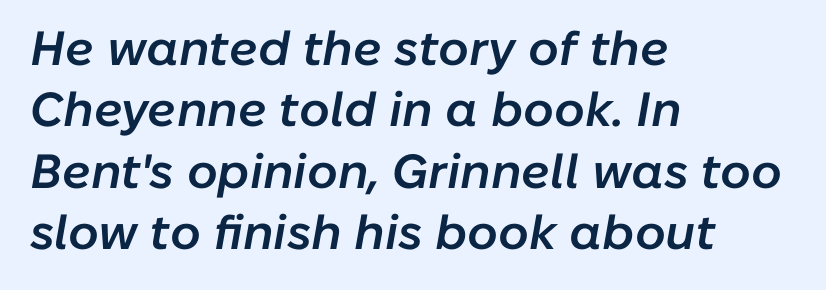
Evenly set lines give the paragraph a standard silhouette. Inter-character spacing is left at the font's built-in metrics. What weight is shown? A semibold, between regular and bold. This is oblique type, the kind used for emphasis or titles.
